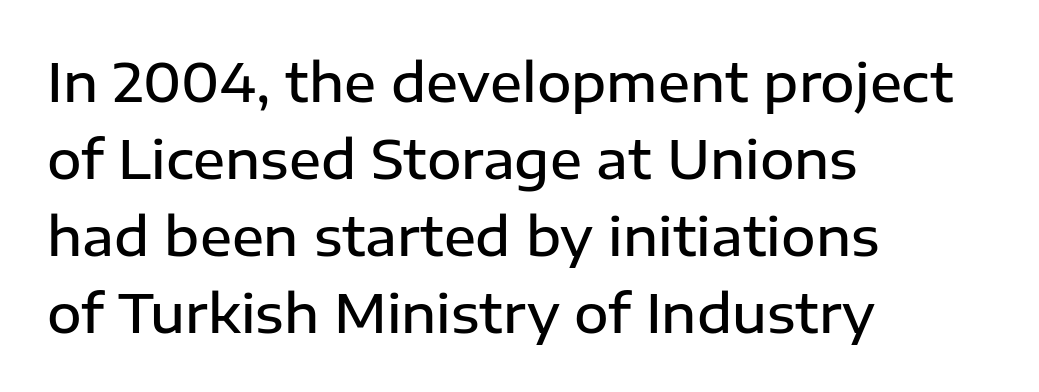
Letterform terminals end flat and unadorned throughout the passage. Observe the ordinary spacing: letters are neighbours, not strangers. Stroke thickness is moderately raised; the sample reads as semibold. The rendering uses a moderate line-height, typical for paragraphs. This sample uses an upright cut, with every glyph sitting square on the baseline. The area under the type is left untouched.
